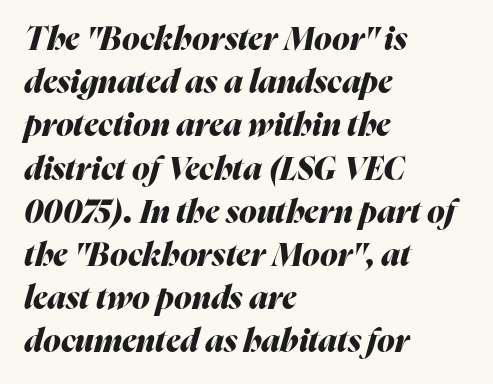
Q: Is the text bold? A: Yes.
Q: Is the text italic (slanted)? A: Yes, it leans right by about 16 degrees.
Q: Is the text underlined? A: No.
Q: How is the paragraph aligned? A: Left-aligned.
Q: Is the spacing between letters normal or unusually wide? A: Normal.
Q: Is the spacing between lines tight, normal or loose? A: Normal.
Q: Width (condensed, normal, or wide)? A: Normal.
Q: Stroke contrast? A: Medium.
Q: x-height? A: Medium.
Q: Monospaced? A: No.
